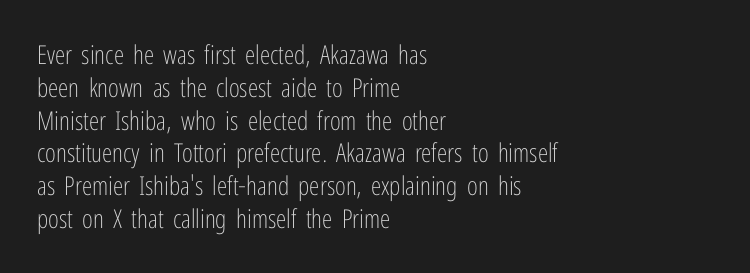
The image shows 26 px text type, upright; set left-aligned, normal line spacing (1.26x), normal letter spacing, not underlined.
